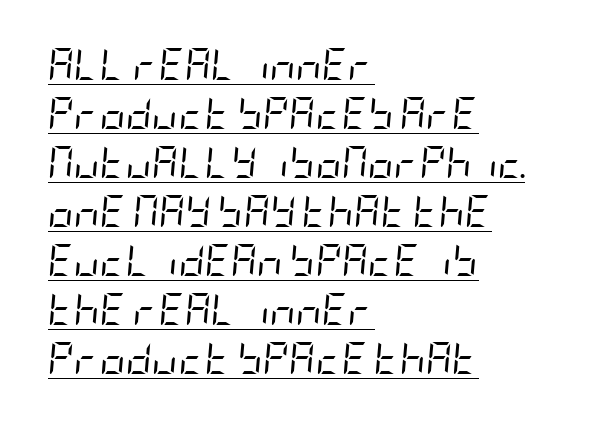
The lines in this sample share a left origin and differ only in where they stop. Caption: face not bold, strokes unweighted. Italic: yes, the glyphs are oblique. Words appear dense and cohesive because spacing is normal. The vertical gap from one line to the next is medium.
